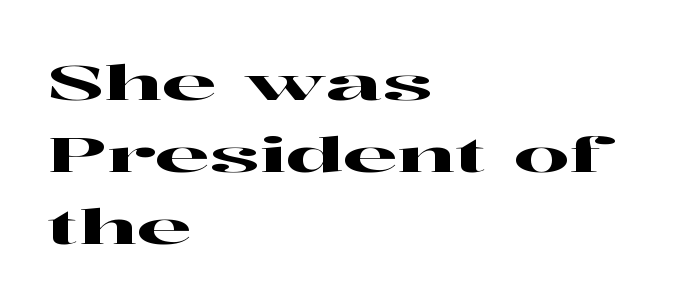
Q: Is the text italic (slanted)? A: No, it is upright.
Q: Is the typeface a serif or a sans-serif typeface? A: Serif.
Q: Is the text underlined? A: No.
Q: How is the paragraph aligned? A: Left-aligned.
Q: Is the spacing between letters normal or unusually wide? A: Normal.
Q: Is the spacing between lines tight, normal or loose? A: Normal.
Q: Width (condensed, normal, or wide)? A: Wide.
Q: Stroke contrast? A: High.
Q: x-height? A: Medium.
Q: Monospaced? A: No.
